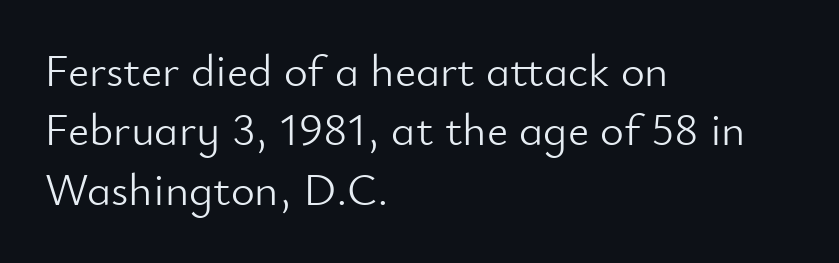
Does the leading feel generous? No, just average. The face used here is proportionally spaced, like ordinary book or web type. Typeset ragged right — the left edge is the straight one. Ink coverage per letter is moderate at most. Decoration check: the copy has no underline.
